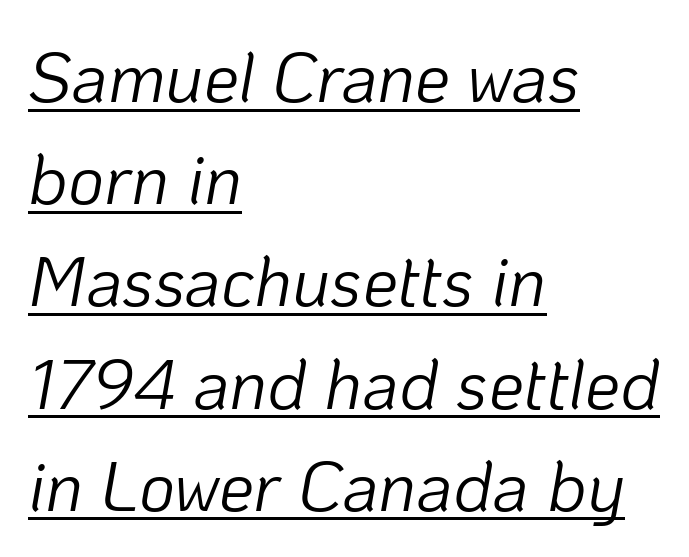
{"italic": "yes", "lean": "right", "slant_degrees": 10, "bold": "no", "weight": "light", "width": "normal", "stroke_contrast": "low", "x_height": "medium", "monospaced": "no", "underline": "yes", "align": "left", "line_spacing": "normal", "line_spacing_ratio": 1.46, "letter_spacing": "normal", "letter_spacing_em": 0.0, "glyph_px": 70}
